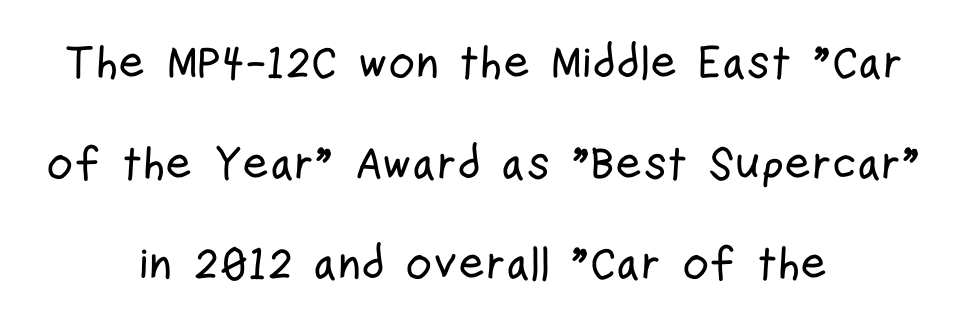
The image shows 46 px condensed sans-serif type, upright; set centered, loose line spacing (2.19x), normal letter spacing, not underlined; low stroke contrast and a medium x-height.
